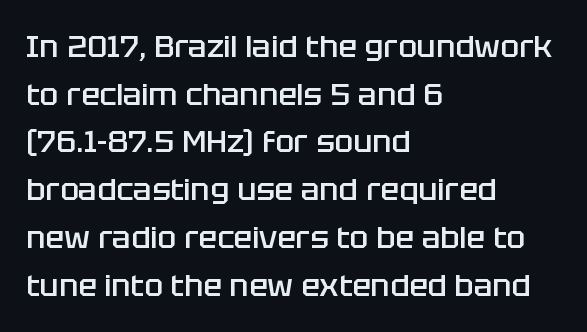
{"serif": "no", "italic": "no", "bold": "semi", "weight": "semibold", "width": "normal", "stroke_contrast": "low", "x_height": "large", "monospaced": "no", "underline": "no", "align": "left", "line_spacing": "normal", "line_spacing_ratio": 1.54, "letter_spacing": "normal", "letter_spacing_em": 0.0, "glyph_px": 31}
